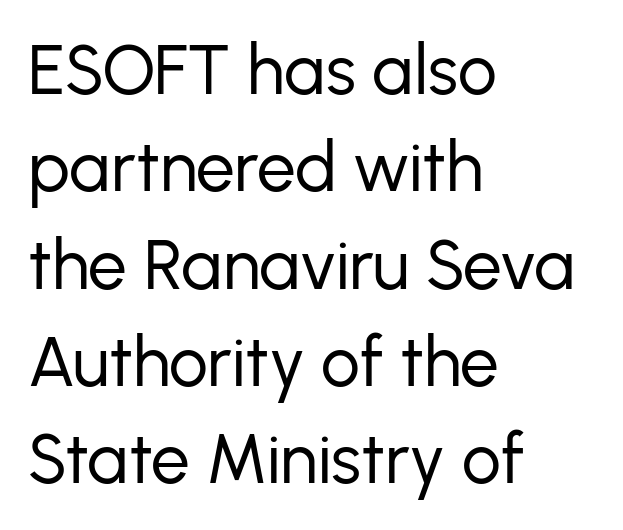
{"serif": "no", "italic": "no", "bold": "no", "weight": "regular", "width": "normal", "stroke_contrast": "low", "x_height": "medium", "monospaced": "no", "underline": "no", "align": "left", "line_spacing": "normal", "line_spacing_ratio": 1.41, "letter_spacing": "normal", "letter_spacing_em": 0.0, "glyph_px": 69}
